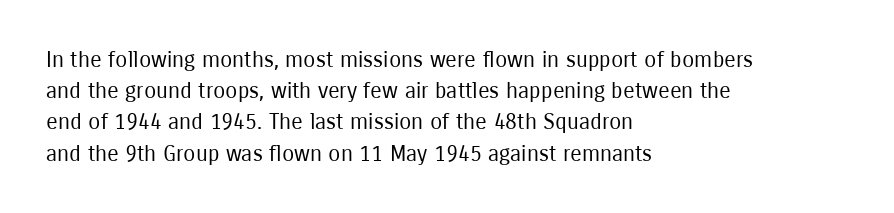
{"italic": "no", "bold": "no", "underline": "no", "align": "left", "line_spacing": "normal", "line_spacing_ratio": 1.42, "letter_spacing": "normal", "letter_spacing_em": 0.0, "glyph_px": 22}
